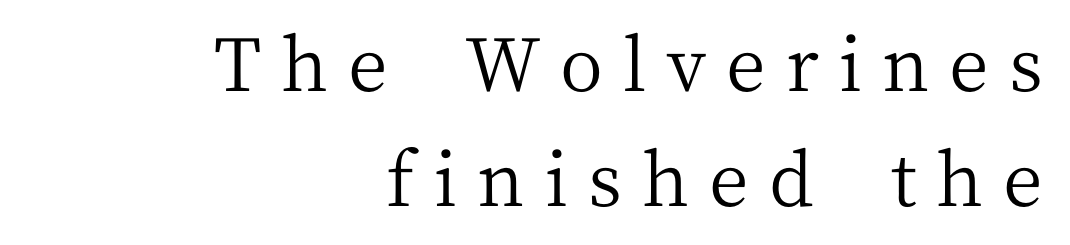
If you measured baseline to baseline, you'd find a middling distance. Here the designer chose a conventional face with non-uniform glyph widths. Plain, unruled lines of type. One-word summary of the alignment: right. Characters remain perfectly vertical along every line.
